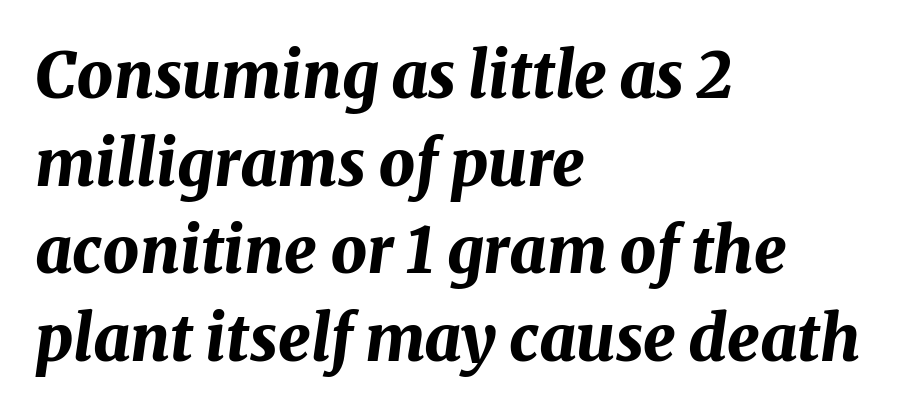
The image shows 64 px bold type, italic (leaning right); set left-aligned, normal line spacing (1.37x), normal letter spacing, not underlined; medium stroke contrast and a medium x-height.
